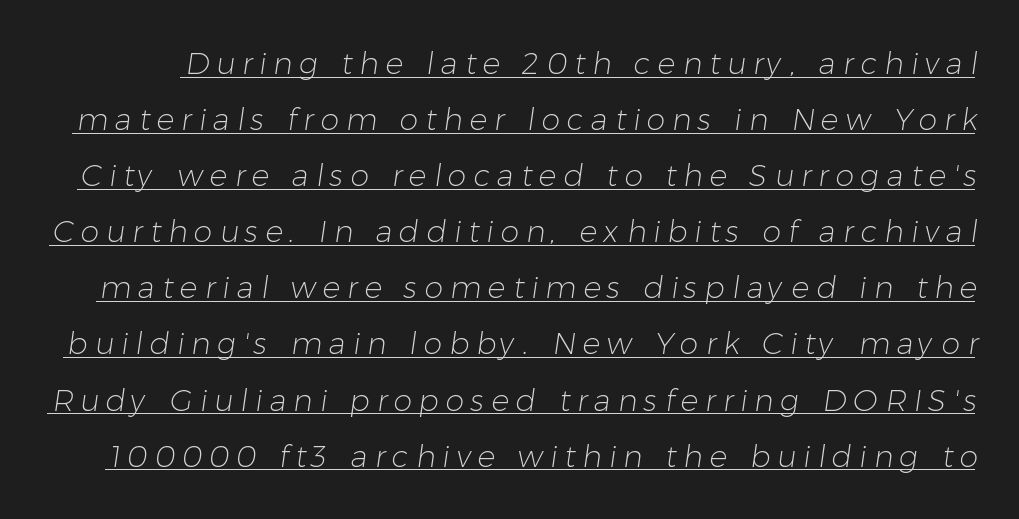
Q: Is the text bold? A: No.
Q: Is the typeface a serif or a sans-serif typeface? A: Sans-serif.
Q: Is the text underlined? A: Yes.
Q: Is the spacing between letters normal or unusually wide? A: Unusually wide.
Q: Width (condensed, normal, or wide)? A: Normal.
Q: Stroke contrast? A: Low.
Q: x-height? A: Medium.
Q: Monospaced? A: No.
